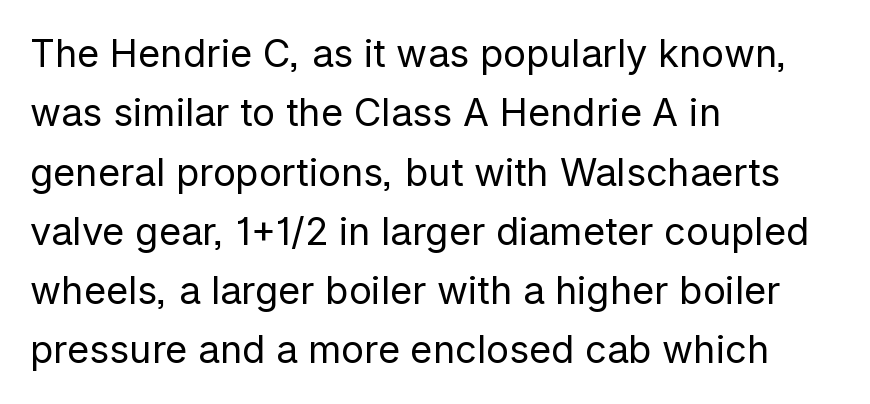
The image shows 38 px regular-weight sans-serif type, upright; set left-aligned, normal line spacing (1.56x), normal letter spacing, not underlined; low stroke contrast and a medium x-height.
